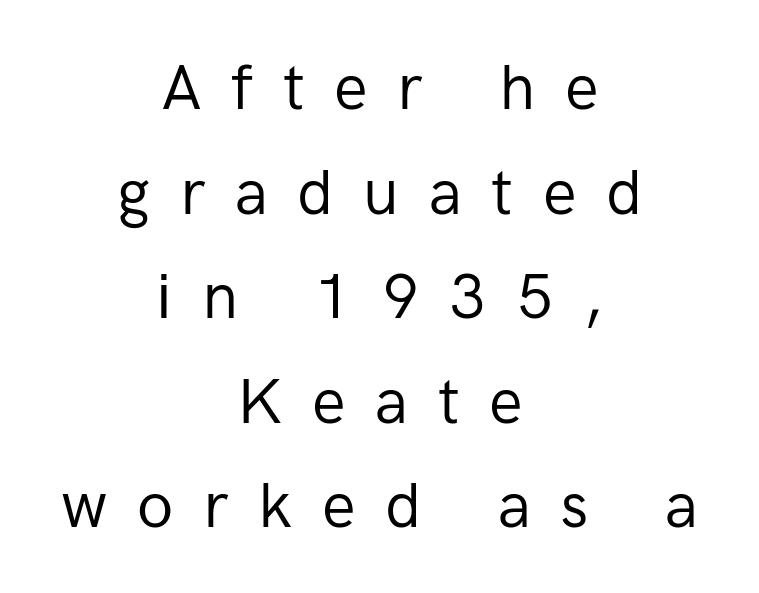
Honestly, there is no underline to notice here at all. Characters follow at a spacing far wider than the type designer built in. The lines are quadded center. The passage shown is not bold in any degree. The passage shown is typed in a proportional face where columns would drift.
